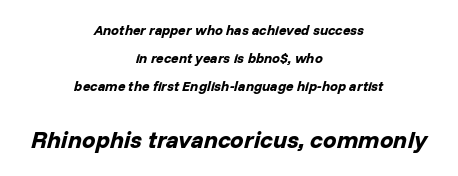
The image shows 24 px bold type, italic (leaning right); set centered, loose line spacing (2.0x), normal letter spacing, not underlined; the second (bottom) block is 1.71x larger.
